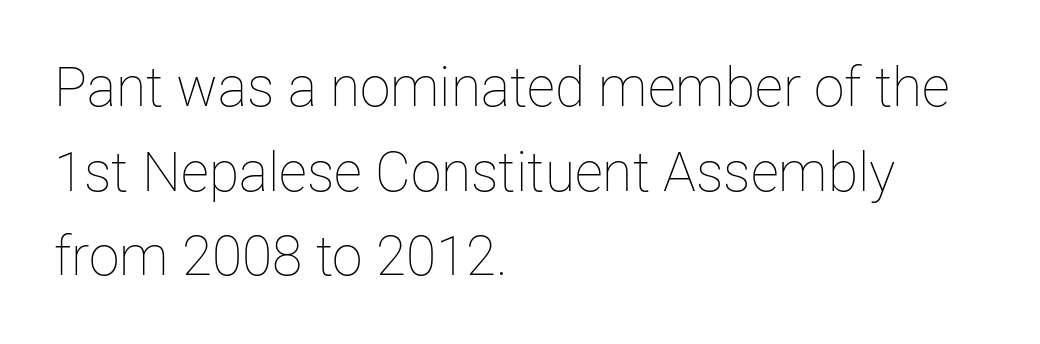
Q: Is the text bold? A: No.
Q: Is the text italic (slanted)? A: No, it is upright.
Q: Is the text underlined? A: No.
Q: How is the paragraph aligned? A: Left-aligned.
Q: Is the spacing between letters normal or unusually wide? A: Normal.
Q: Is the spacing between lines tight, normal or loose? A: Normal.
Q: Width (condensed, normal, or wide)? A: Normal.
Q: Stroke contrast? A: Low.
Q: x-height? A: Medium.
Q: Monospaced? A: No.
